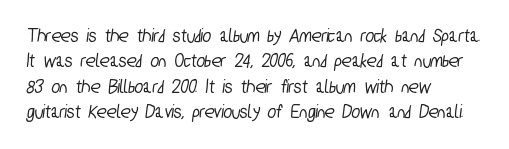
{"underline": "no", "align": "left", "line_spacing": "normal", "line_spacing_ratio": 1.27, "letter_spacing": "normal", "letter_spacing_em": 0.0, "glyph_px": 20}
